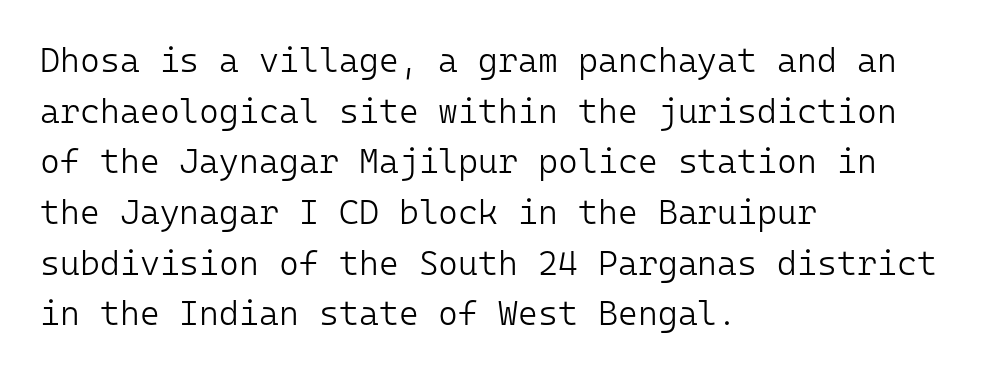
{"serif": "no", "italic": "no", "bold": "no", "weight": "light", "width": "normal", "stroke_contrast": "low", "x_height": "medium", "monospaced": "yes", "underline": "no", "align": "left", "line_spacing": "normal", "line_spacing_ratio": 1.49, "letter_spacing": "normal", "letter_spacing_em": 0.0, "glyph_px": 34}
